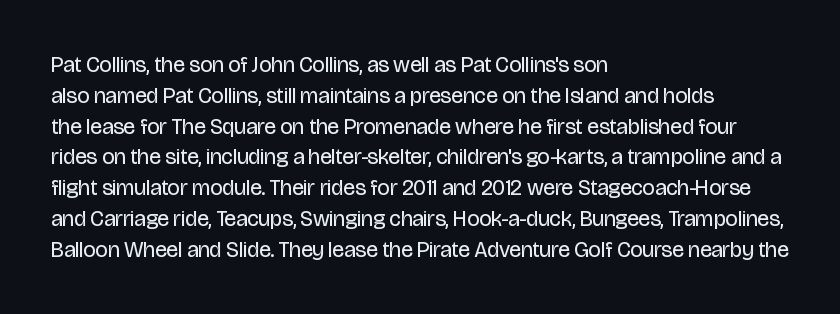
Summary of vertical rhythm: regular, with standard interline spacing. Short note: letters normally spaced. The font's upright variant was chosen for this text. Casual observation: everything's shoved over to the left.
